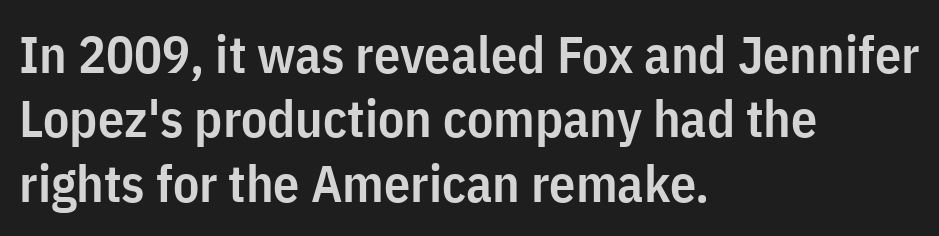
Q: Is the text bold? A: Semi-bold.
Q: Is the text italic (slanted)? A: No, it is upright.
Q: Is the typeface a serif or a sans-serif typeface? A: Sans-serif.
Q: Is the text underlined? A: No.
Q: How is the paragraph aligned? A: Left-aligned.
Q: Is the spacing between letters normal or unusually wide? A: Normal.
Q: Width (condensed, normal, or wide)? A: Condensed.
Q: Stroke contrast? A: Low.
Q: x-height? A: Medium.
Q: Monospaced? A: No.
